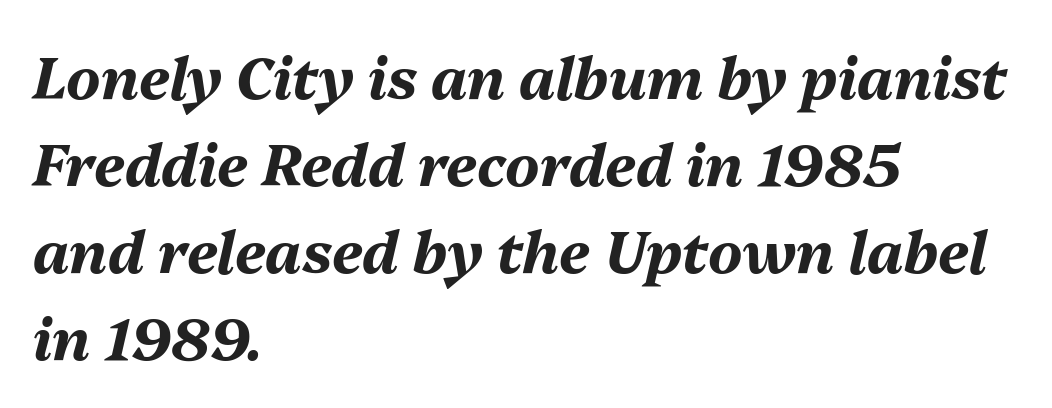
On the weight axis this lands at bold, roughly 700. The lines are quadded left. What's the leading like? Ordinary, nothing unusual. Nobody drew a line under any word here. The passage shown leans; its letterforms are oblique. You could not count columns in this text — the font is proportionally spaced.
